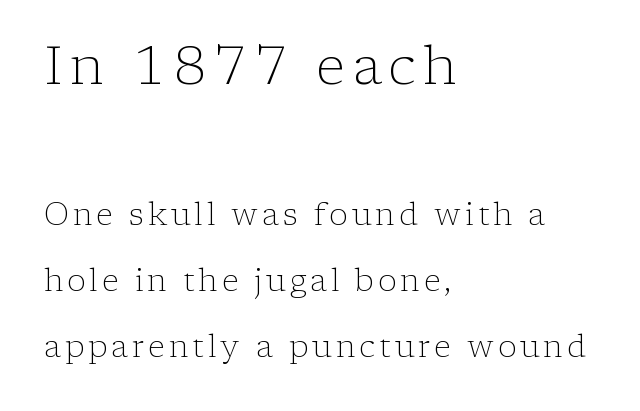
Q: Is the text bold? A: No.
Q: Is the text italic (slanted)? A: No, it is upright.
Q: Is the typeface a serif or a sans-serif typeface? A: Serif.
Q: Is the text underlined? A: No.
Q: How is the paragraph aligned? A: Left-aligned.
Q: Is the spacing between lines tight, normal or loose? A: Loose.
Q: Which block of text is set in a larger size, the first (top) or the second (bottom)? A: The first (top) one.
Q: Width (condensed, normal, or wide)? A: Normal.
Q: Stroke contrast? A: Low.
Q: x-height? A: Medium.
Q: Monospaced? A: No.
